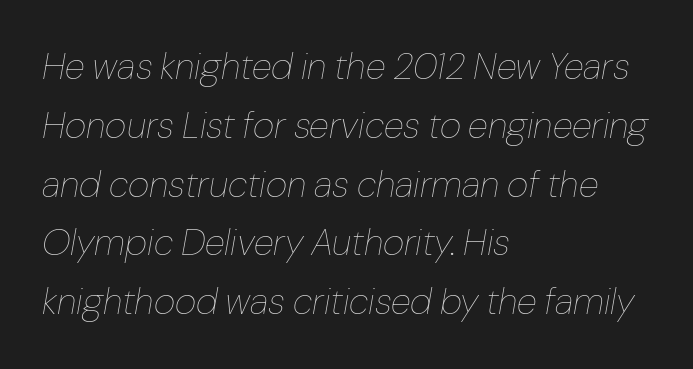
The image shows 37 px thin type, italic (leaning right); set left-aligned, normal line spacing (1.59x), normal letter spacing, not underlined; low stroke contrast and a medium x-height.
